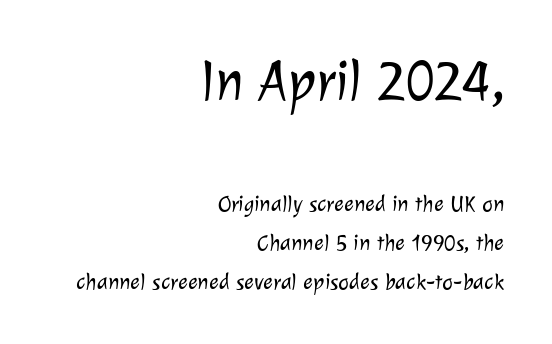
{"serif": "no", "bold": "no", "weight": "light", "width": "normal", "stroke_contrast": "low", "x_height": "medium", "monospaced": "no", "underline": "no", "align": "right", "line_spacing": "normal", "line_spacing_ratio": 1.69, "letter_spacing": "normal", "letter_spacing_em": 0.0, "larger_block": "first", "size_ratio": 2.48, "glyph_px": 57}
